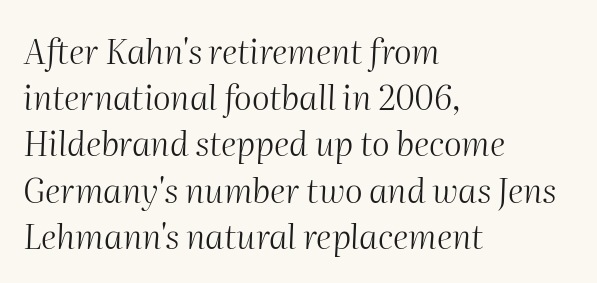
The image shows 34 px light type, italic (leaning right); set left-aligned, normal line spacing (1.36x), normal letter spacing, not underlined; medium stroke contrast and a medium x-height.
